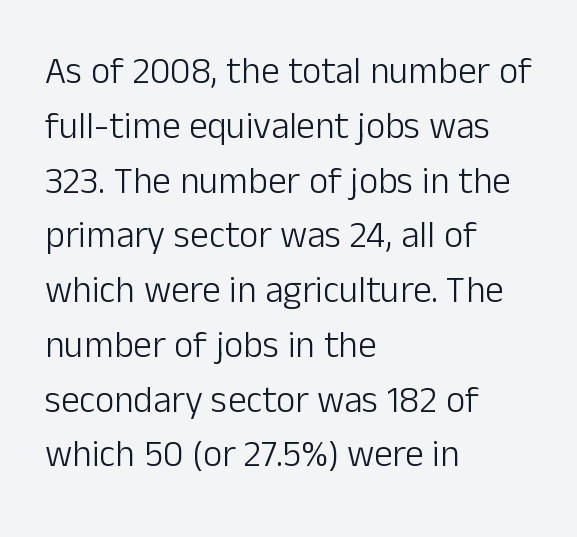
The face used here is proportionally spaced, like ordinary book or web type. Stem width sits at or under what a default text font uses. The passage is arranged the way most books set body copy — flush left. To sum up the face: it is a sans, with no serifs. Glance below the letters and you will spot only blank space. One glance says typical: line gaps are just what's usual.
